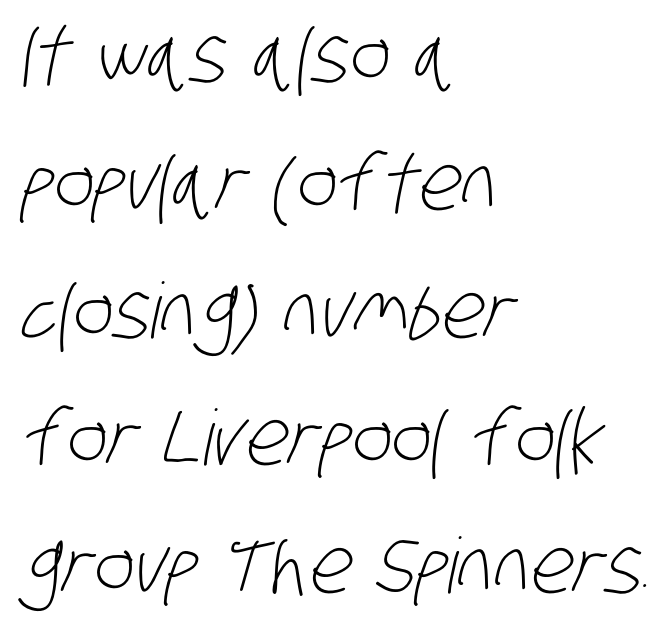
Q: Is the text bold? A: No.
Q: Is the typeface a serif or a sans-serif typeface? A: Sans-serif.
Q: Is the text underlined? A: No.
Q: How is the paragraph aligned? A: Left-aligned.
Q: Is the spacing between letters normal or unusually wide? A: Normal.
Q: Is the spacing between lines tight, normal or loose? A: Normal.
Q: Width (condensed, normal, or wide)? A: Condensed.
Q: Stroke contrast? A: Low.
Q: x-height? A: Large.
Q: Monospaced? A: No.
